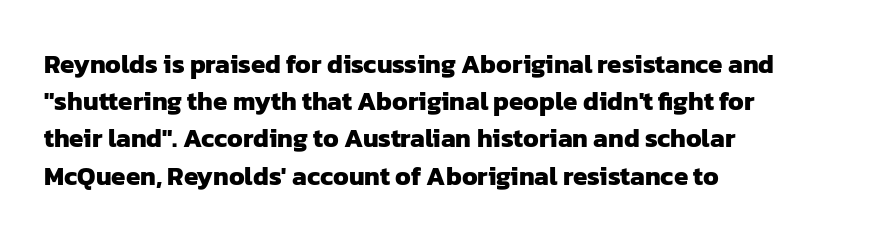
{"bold": "yes", "underline": "no", "align": "left", "line_spacing": "normal", "line_spacing_ratio": 1.43, "letter_spacing": "normal", "letter_spacing_em": 0.0, "glyph_px": 26}
